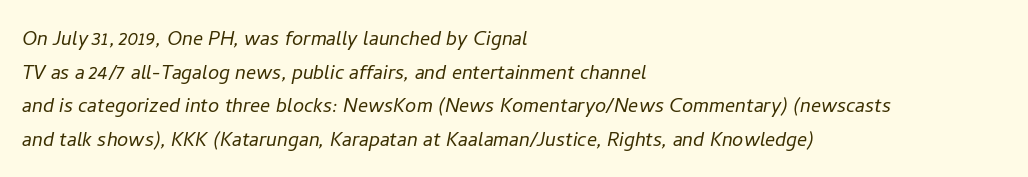
The image shows 25 px text type, italic (leaning right); set left-aligned, normal line spacing (1.35x), normal letter spacing, not underlined.
